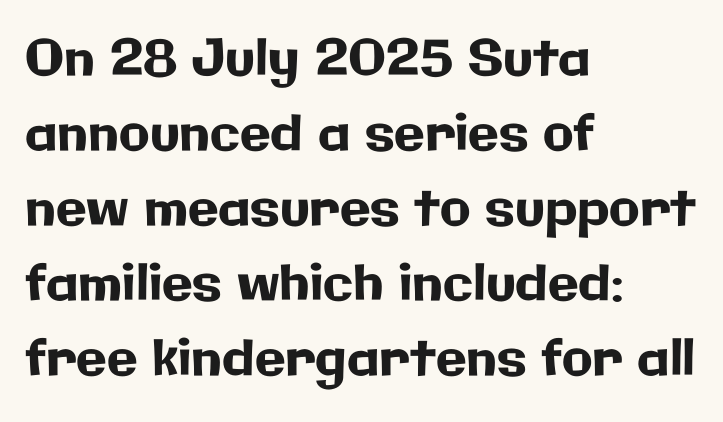
The paragraph has a hard left edge and a soft right edge. These lines are composed in type without serifs. Inter-character spacing is left at the font's built-in metrics. Descenders hang freely into open space.
